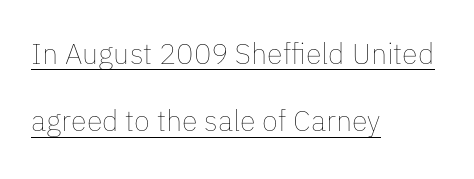
{"italic": "no", "bold": "no", "weight": "thin", "width": "normal", "stroke_contrast": "low", "x_height": "medium", "monospaced": "no", "underline": "yes", "align": "left", "line_spacing": "loose", "line_spacing_ratio": 2.32, "letter_spacing": "normal", "letter_spacing_em": 0.0, "glyph_px": 29}
